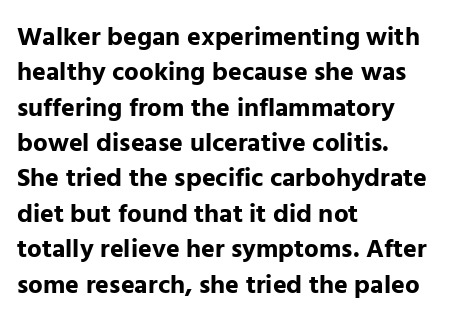
The image shows 26 px bold type, upright; set left-aligned, normal line spacing (1.36x), normal letter spacing, not underlined.
